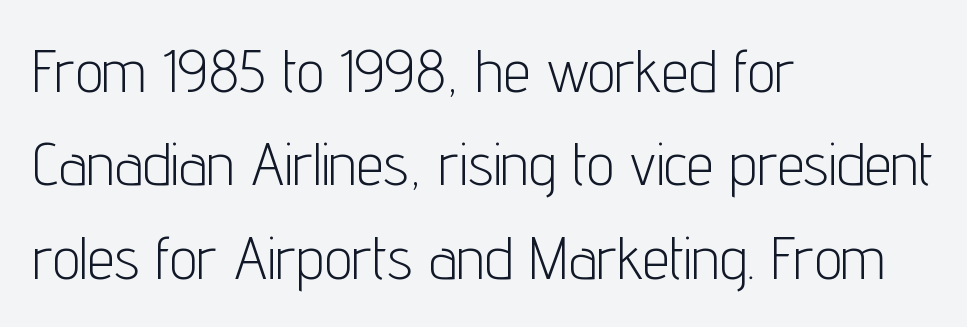
Q: Is the text bold? A: No.
Q: Is the text italic (slanted)? A: No, it is upright.
Q: Is the typeface a serif or a sans-serif typeface? A: Sans-serif.
Q: Is the text underlined? A: No.
Q: How is the paragraph aligned? A: Left-aligned.
Q: Is the spacing between letters normal or unusually wide? A: Normal.
Q: Is the spacing between lines tight, normal or loose? A: Normal.
Q: Width (condensed, normal, or wide)? A: Condensed.
Q: Stroke contrast? A: Low.
Q: x-height? A: Medium.
Q: Monospaced? A: No.
